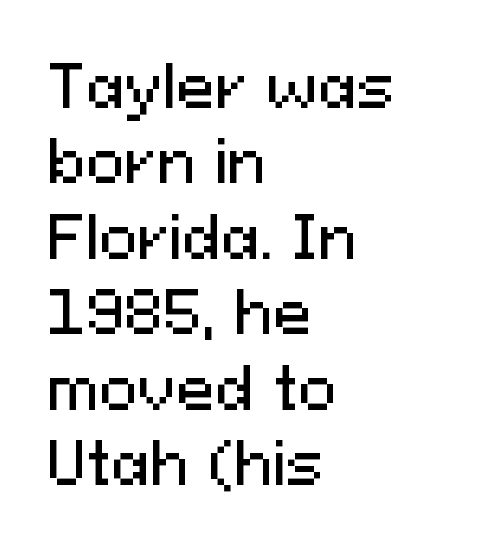
{"serif": "no", "italic": "no", "width": "normal", "stroke_contrast": "medium", "x_height": "medium", "monospaced": "no", "underline": "no", "align": "left", "line_spacing": "normal", "line_spacing_ratio": 1.3, "letter_spacing": "normal", "letter_spacing_em": 0.0, "glyph_px": 58}
